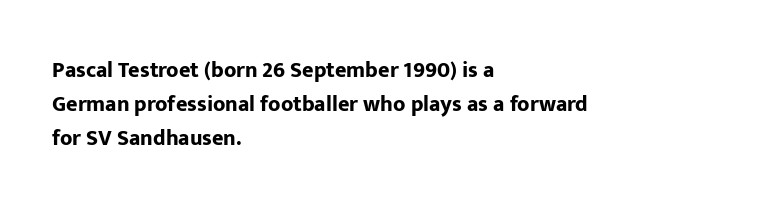
Q: Is the text bold? A: Yes.
Q: Is the text italic (slanted)? A: No, it is upright.
Q: Is the text underlined? A: No.
Q: How is the paragraph aligned? A: Left-aligned.
Q: Is the spacing between letters normal or unusually wide? A: Normal.
Q: Is the spacing between lines tight, normal or loose? A: Normal.
